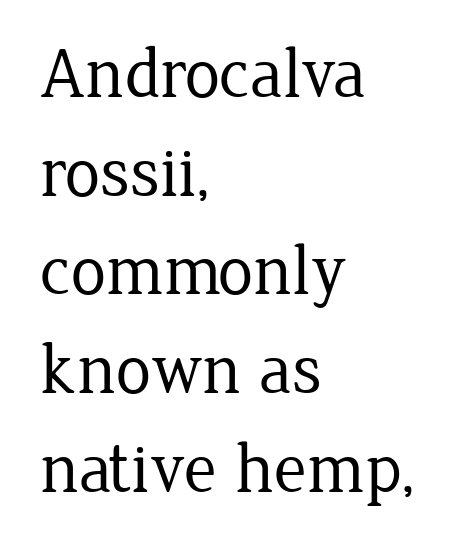
{"serif": "yes", "italic": "no", "bold": "no", "weight": "regular", "width": "normal", "stroke_contrast": "low", "x_height": "medium", "monospaced": "no", "underline": "no", "align": "left", "line_spacing": "normal", "line_spacing_ratio": 1.39, "letter_spacing": "normal", "letter_spacing_em": 0.0, "glyph_px": 71}
